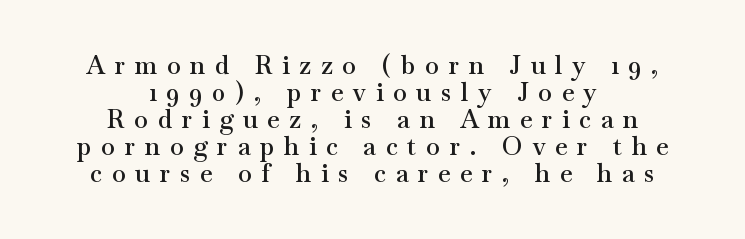
The image shows 25 px text type, upright; set centered, tight line spacing (1.08x), unusually wide letter spacing (+0.39 em), not underlined.
